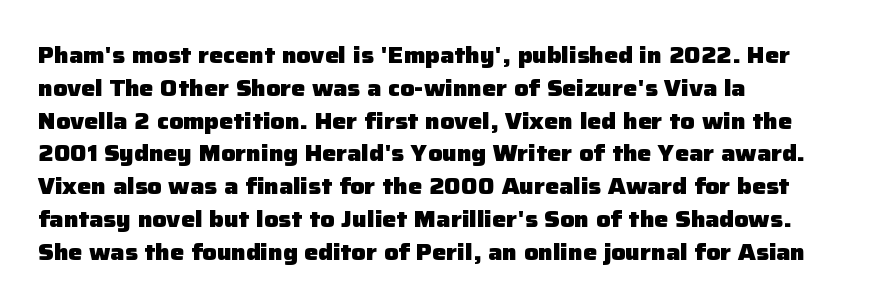
Nobody touched the tracking dial on this one. Alignment: flush left. Tall strokes in this sample are plumb rather than angled. Weight: bold.
